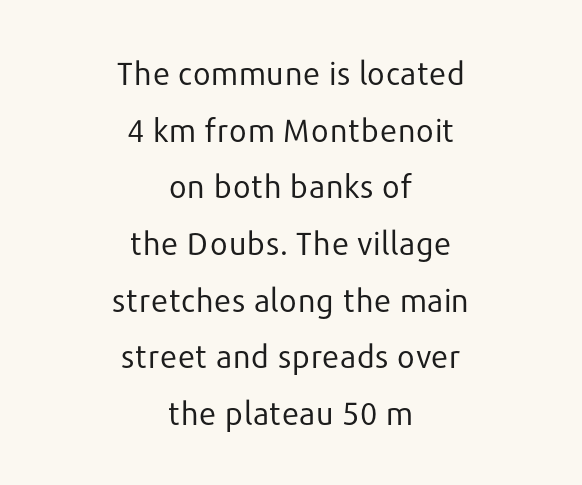
The typesetting does not lean heavy: it is not bold. Each letter's strokes conclude bluntly, with no projecting serifs. The words here are not underlined. The paragraph shown floats in the horizontal middle. Note the varied advance widths — an 'i' is clearly narrower than an 'm'.
